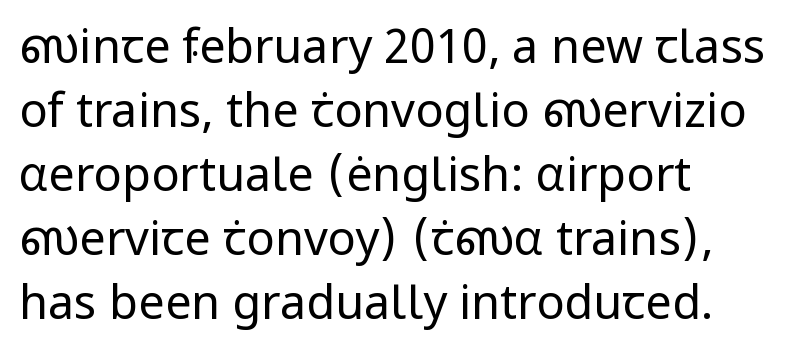
Q: Is the text bold? A: No.
Q: Is the text italic (slanted)? A: No, it is upright.
Q: Is the typeface a serif or a sans-serif typeface? A: Sans-serif.
Q: Is the text underlined? A: No.
Q: How is the paragraph aligned? A: Left-aligned.
Q: Is the spacing between letters normal or unusually wide? A: Normal.
Q: Is the spacing between lines tight, normal or loose? A: Normal.
Q: Width (condensed, normal, or wide)? A: Normal.
Q: Stroke contrast? A: Low.
Q: x-height? A: Medium.
Q: Monospaced? A: No.
